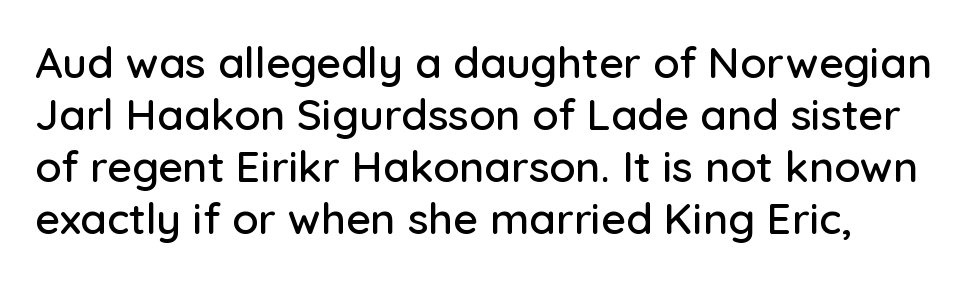
Observe the absence of serifs on each vertical stroke in this sample. The face used here is proportionally spaced, like ordinary book or web type. If you drew a line through each stem, it would be perfectly vertical. Honestly, there is no underline to notice here at all. Between one letter and the next there's only the usual sliver of space.
